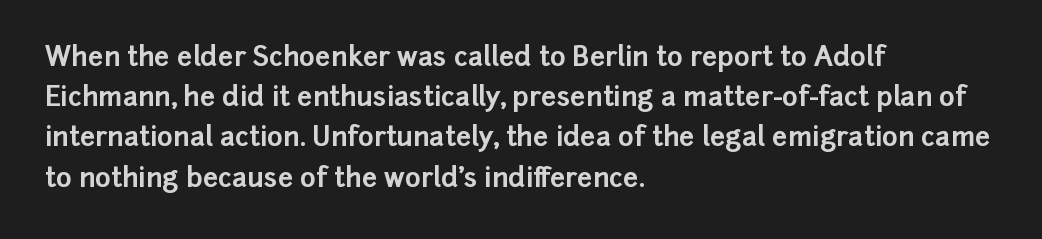
{"italic": "no", "bold": "yes", "underline": "no", "align": "left", "line_spacing": "normal", "line_spacing_ratio": 1.49, "letter_spacing": "normal", "letter_spacing_em": 0.0, "glyph_px": 27}
